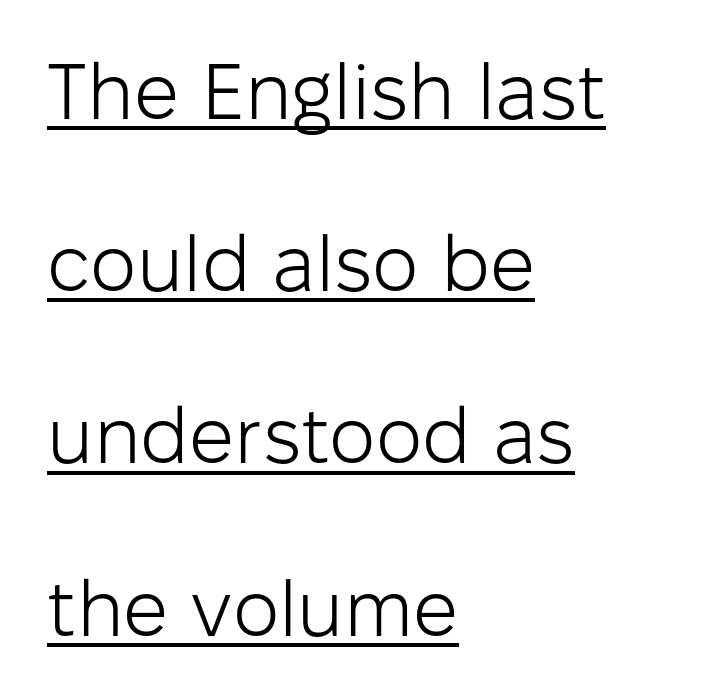
Is this a fixed-width face? No — the glyphs have proportional, varying widths. Teacher's note: observe the even left margin — that is flush-left alignment. Stems here are at most as thick as an everyday book face. This rendering leaves character spacing at its baseline value. Note: no serifs on the glyphs. Style check: upright.
